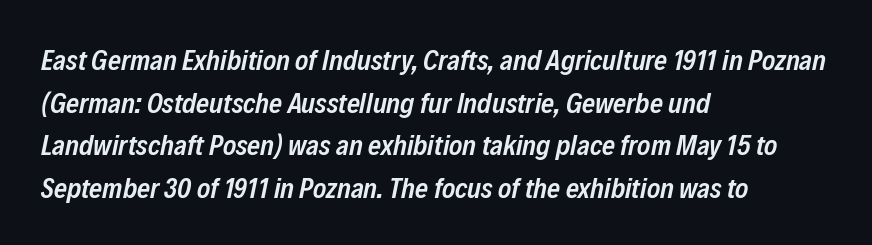
Q: Is the text bold? A: Semi-bold.
Q: Is the text italic (slanted)? A: Yes, it leans right by about 12 degrees.
Q: Is the text underlined? A: No.
Q: How is the paragraph aligned? A: Left-aligned.
Q: Is the spacing between letters normal or unusually wide? A: Normal.
Q: Is the spacing between lines tight, normal or loose? A: Normal.
Q: Width (condensed, normal, or wide)? A: Condensed.
Q: Stroke contrast? A: Low.
Q: x-height? A: Medium.
Q: Monospaced? A: No.
